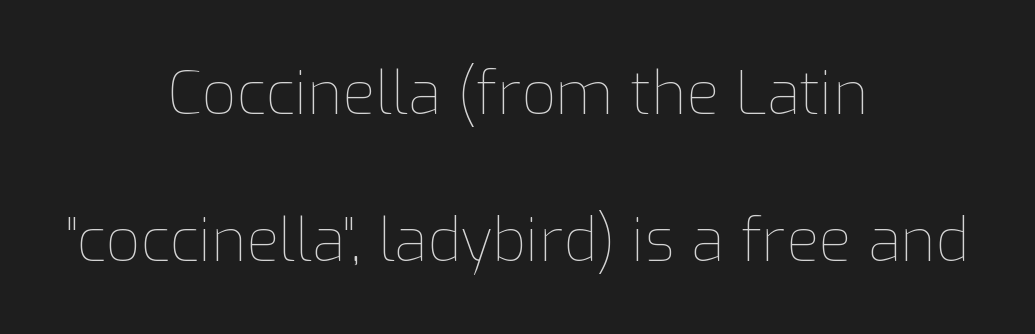
{"italic": "no", "bold": "no", "weight": "thin", "width": "normal", "stroke_contrast": "low", "x_height": "medium", "monospaced": "no", "underline": "no", "align": "center", "line_spacing": "loose", "line_spacing_ratio": 2.45, "letter_spacing": "normal", "letter_spacing_em": 0.0, "glyph_px": 60}
